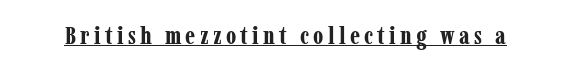
{"italic": "no", "bold": "yes", "underline": "yes", "glyph_px": 25}
